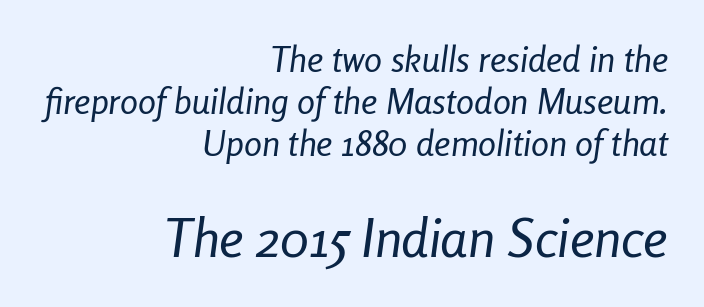
The image shows 54 px regular-weight, condensed type, italic (leaning right); set right-aligned, line spacing 1.16x, normal letter spacing, not underlined; the second (bottom) block is 1.5x larger; low stroke contrast and a medium x-height.
